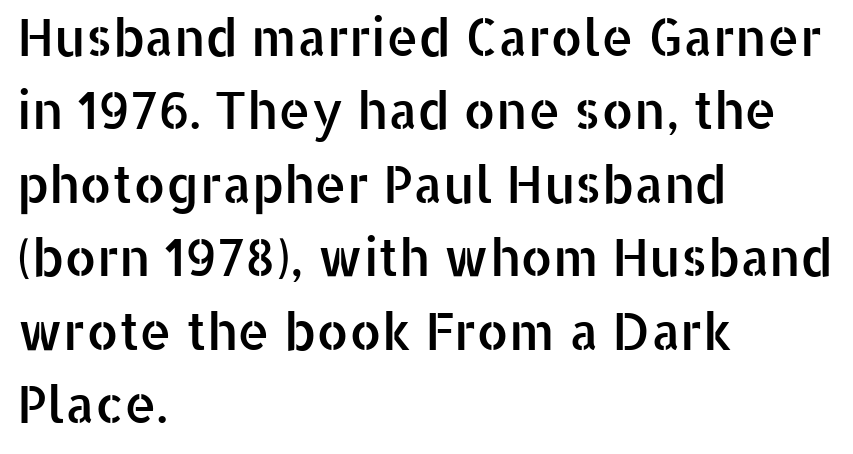
The image shows 51 px sans-serif type, upright; set left-aligned, normal line spacing (1.44x), normal letter spacing, not underlined; low stroke contrast and a medium x-height.
